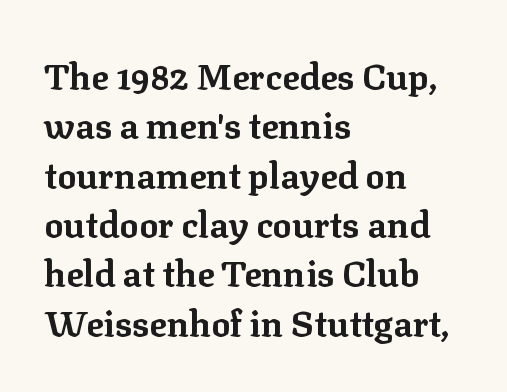
The image shows 36 px bold serif type, upright; set left-aligned, normal line spacing (1.37x), normal letter spacing, not underlined; low stroke contrast and a medium x-height.
